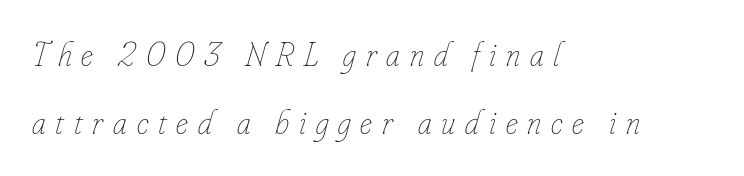
Short and long lines alike share a common starting point at left. Words float on clear page, feet unadorned. Note the varied advance widths — an 'i' is clearly narrower than an 'm'. Does the lettering tilt? It does — this is italic.
